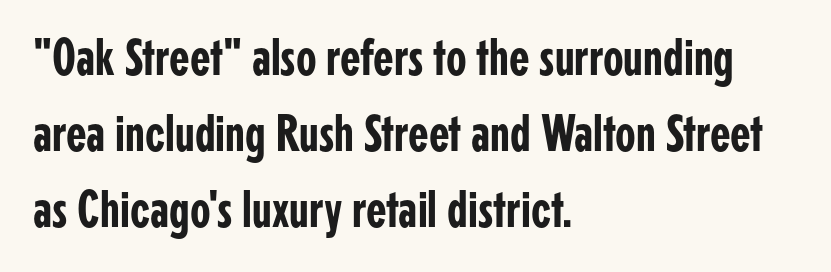
A sans-serif font was chosen for this passage. Here the designer chose a conventional face with non-uniform glyph widths. The line texture is even and compact thanks to regular tracking. The passage shown is not underscored anywhere. Short and long lines alike share a common starting point at left.
